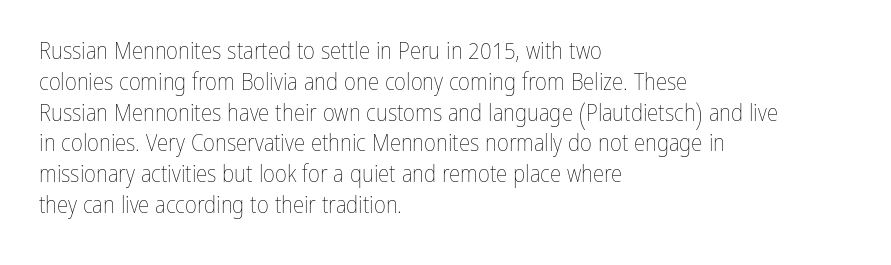
Descenders are the only things crossing below the line. The font sits on the lighter half of the weight spectrum, regular included. Does the copy run flush right? No — it runs flush left. Vertically, the passage feels balanced, rows spaced as you'd expect.
